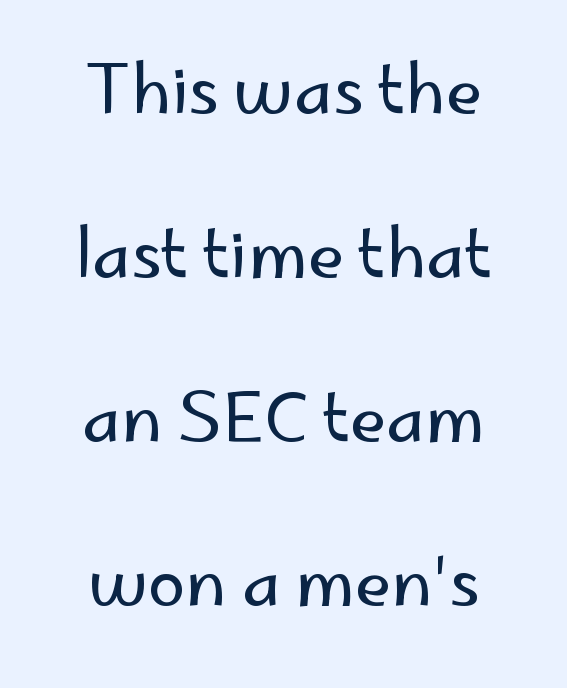
Q: Is the text bold? A: No.
Q: Is the text italic (slanted)? A: No, it is upright.
Q: Is the typeface a serif or a sans-serif typeface? A: Sans-serif.
Q: Is the text underlined? A: No.
Q: How is the paragraph aligned? A: Centered.
Q: Is the spacing between letters normal or unusually wide? A: Normal.
Q: Is the spacing between lines tight, normal or loose? A: Loose.
Q: Width (condensed, normal, or wide)? A: Normal.
Q: Stroke contrast? A: Low.
Q: x-height? A: Small.
Q: Monospaced? A: No.
